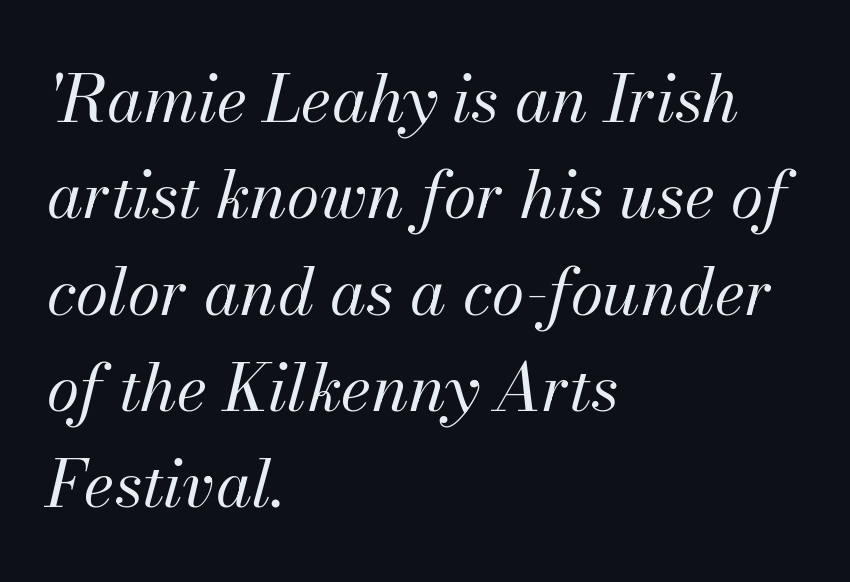
The image shows 66 px regular-weight type, italic (leaning right); set left-aligned, normal line spacing (1.46x), normal letter spacing, not underlined; medium stroke contrast and a small x-height.
